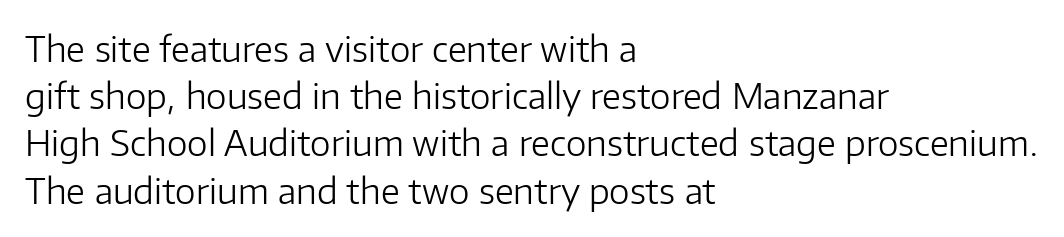
This sample uses an upright cut, with every glyph sitting square on the baseline. Think of a printed novel: that variable character pitch is what you see here. In CSS terms this would be text-align: left. Vertical stems look standard width or narrower in stroke. Observe the absence of serifs on each vertical stroke in this sample. Quick note: underline off.
